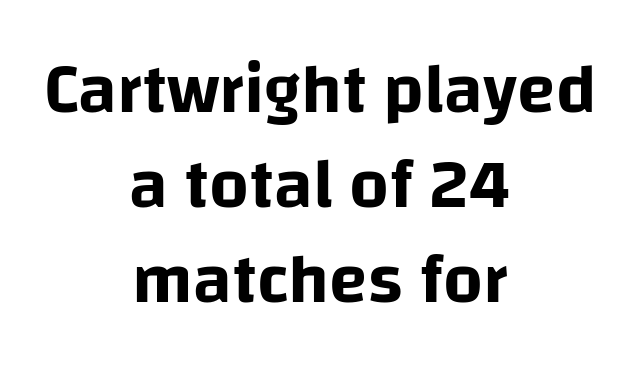
{"serif": "no", "italic": "no", "width": "normal", "stroke_contrast": "low", "x_height": "large", "monospaced": "no", "underline": "no", "align": "center", "line_spacing": "normal", "line_spacing_ratio": 1.36, "letter_spacing": "normal", "letter_spacing_em": 0.0, "glyph_px": 70}
